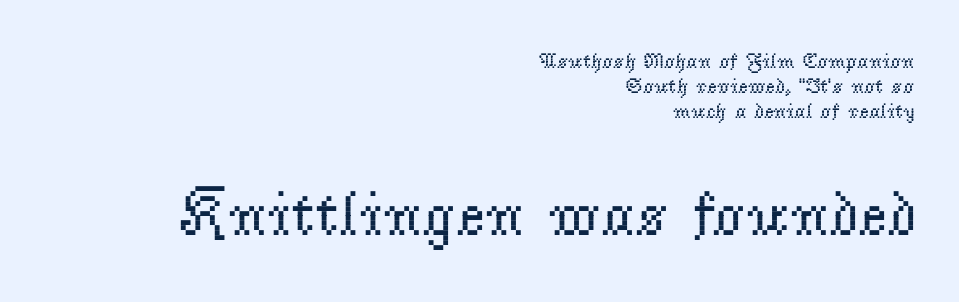
Character widths vary here, with narrow letters taking less room than wide ones. A student would notice the bottom passage is typeset larger than what precedes it. Nope, not italic — everything's standing straight. Stroke thickness stays within the range of a standard reading face or lighter. Classification — serif.
